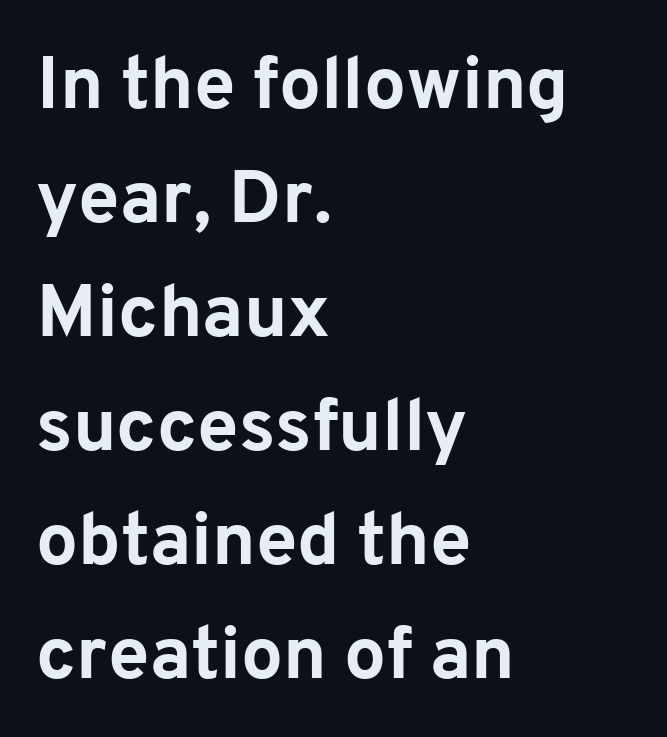
{"serif": "no", "italic": "no", "bold": "yes", "weight": "bold", "width": "normal", "stroke_contrast": "low", "x_height": "medium", "monospaced": "no", "underline": "no", "align": "left", "line_spacing": "normal", "line_spacing_ratio": 1.54, "letter_spacing": "normal", "letter_spacing_em": 0.0, "glyph_px": 74}
